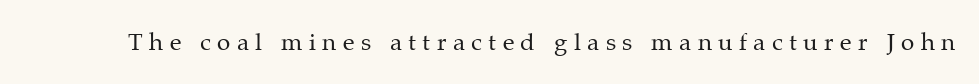
{"italic": "no", "bold": "no", "underline": "no", "letter_spacing": "wide", "letter_spacing_em": 0.27, "glyph_px": 24}
